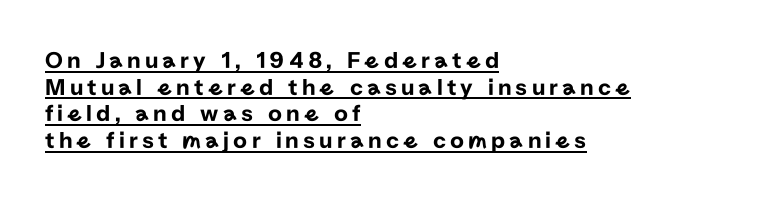
Q: Is the text italic (slanted)? A: No, it is upright.
Q: Is the text underlined? A: Yes.
Q: How is the paragraph aligned? A: Left-aligned.
Q: Is the spacing between lines tight, normal or loose? A: Tight.
